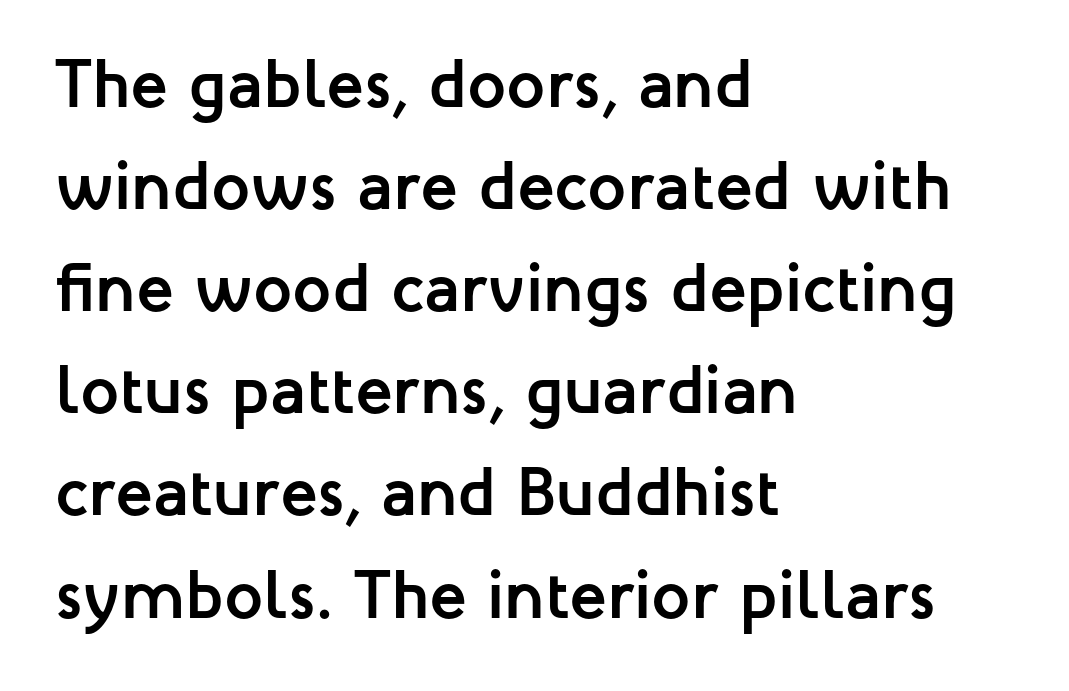
The image shows 69 px semibold sans-serif type, upright; set left-aligned, normal line spacing (1.48x), normal letter spacing, not underlined; low stroke contrast and a medium x-height.
